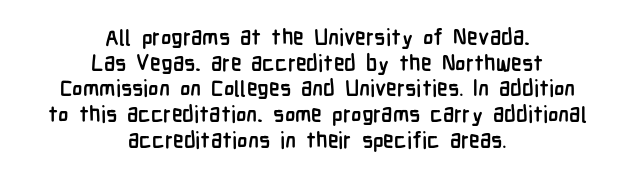
Nobody drew a line under any word here. Its strokes are broad and dark, the hallmark of bold type. The letters sit at their default tracking, neither squeezed nor spread. The type sits square on the baseline with zero lean. Where is the straight margin? There isn't one; the lines are centered.
